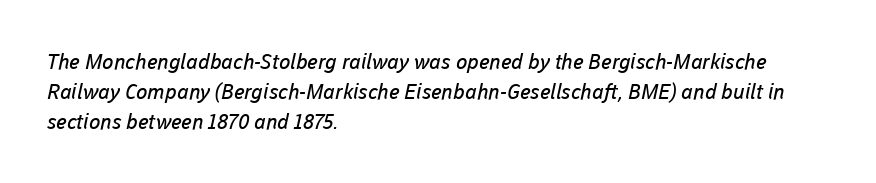
Has an underline been added? It has not. The face looks like a standard text weight, possibly lighter. The designer left line spacing at the default. Letter spacing: default.
